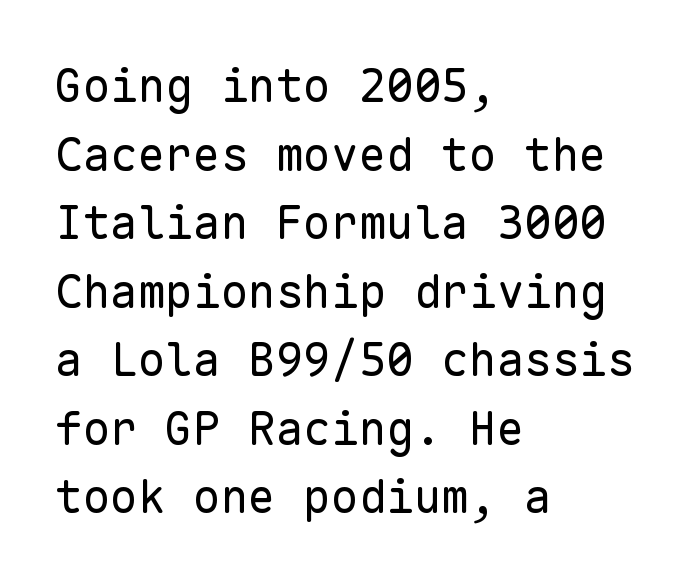
Typeset ragged right — the left edge is the straight one. Stroke terminals: plain, sans-serif. Rule under the text: the space is simply empty. No letter is thick-stroked: the sample isn't bold. Reading down the column, the eye jumps a familiar distance to each next line.
